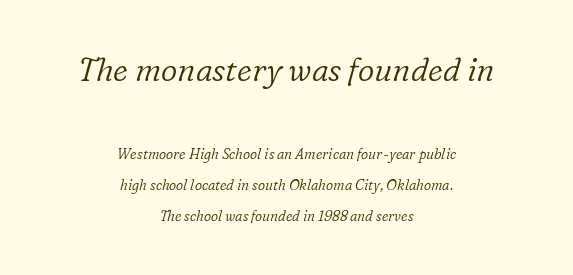
The image shows 32 px light serif type, italic (leaning right); set centered, loose line spacing (2.21x), normal letter spacing, not underlined; the first (top) block is 2.29x larger; low stroke contrast and a medium x-height.
